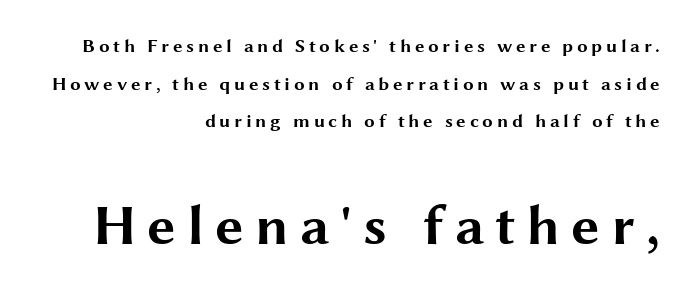
The designer gave the closing block more size than the opening block. A clean baseline with only descenders dipping below it. This is sans-serif lettering, the kind often seen on screens and signage. The strokes are fattened all the way to bold. Notice how the passage keeps a crisp vertical edge on the right only. Designer's note — italics off, roman on.
